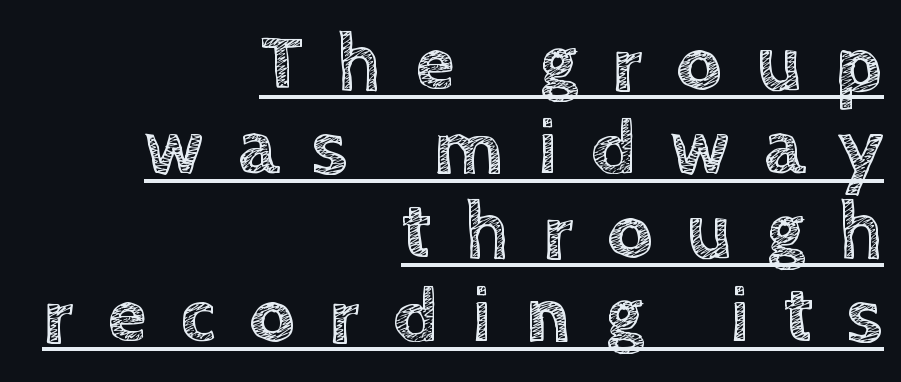
{"italic": "no", "width": "normal", "x_height": "large", "monospaced": "no", "underline": "yes", "align": "right", "line_spacing": "tight", "line_spacing_ratio": 1.05, "letter_spacing": "wide", "letter_spacing_em": 0.42, "glyph_px": 80}
